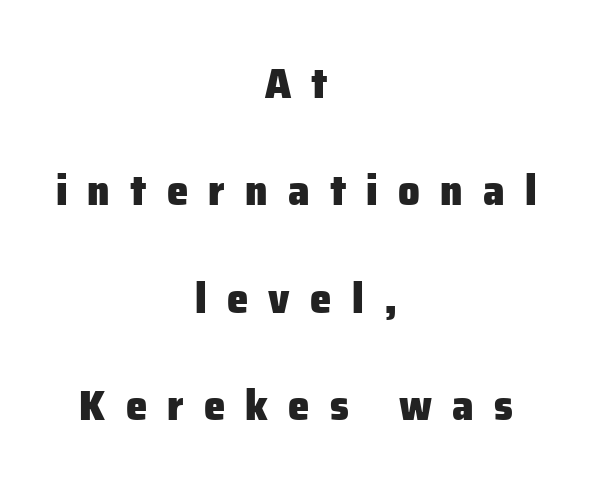
{"serif": "no", "italic": "no", "bold": "yes", "weight": "heavy", "width": "normal", "stroke_contrast": "low", "x_height": "medium", "monospaced": "no", "underline": "no", "align": "center", "line_spacing": "loose", "line_spacing_ratio": 2.5, "letter_spacing": "wide", "letter_spacing_em": 0.47, "glyph_px": 43}
